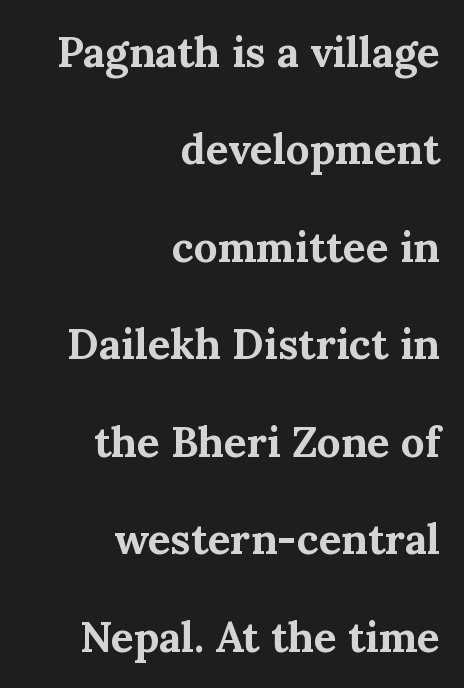
{"serif": "yes", "italic": "no", "bold": "yes", "weight": "bold", "width": "normal", "stroke_contrast": "medium", "x_height": "medium", "monospaced": "no", "underline": "no", "align": "right", "line_spacing": "loose", "line_spacing_ratio": 2.32, "letter_spacing": "normal", "letter_spacing_em": 0.0, "glyph_px": 42}
